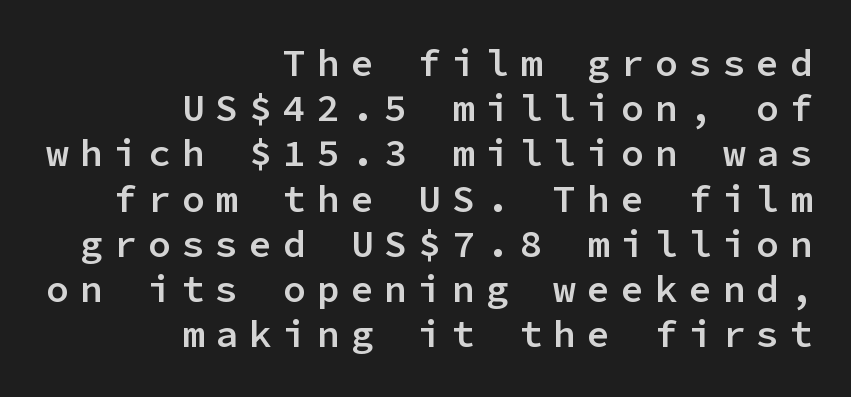
Is the letter spacing exaggerated? Yes — the characters are pushed far apart. Notice how the passage keeps a crisp vertical edge on the right only. In terms of letterform style, serifs are entirely absent. The passage shown is typed in a monospace face where columns stay perfectly aligned. Rule under the text: the space is simply empty. On the weight axis this lands at semibold, roughly 600.
